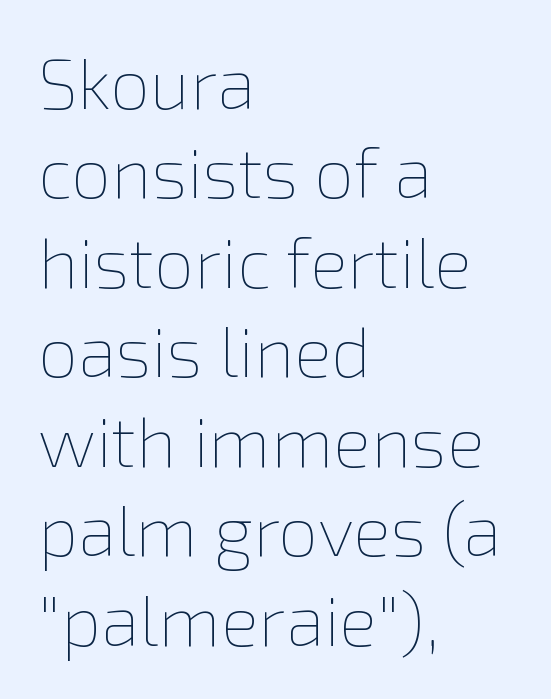
{"italic": "no", "bold": "no", "weight": "thin", "width": "normal", "x_height": "medium", "monospaced": "no", "underline": "no", "align": "left", "line_spacing": "normal", "line_spacing_ratio": 1.26, "letter_spacing": "normal", "letter_spacing_em": 0.0, "glyph_px": 71}
